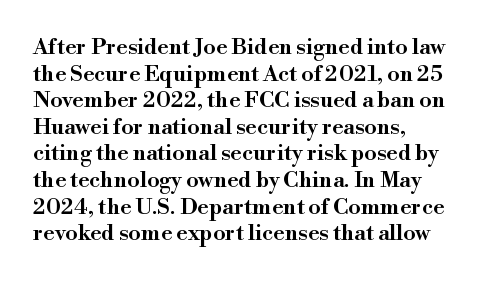
{"italic": "no", "bold": "semi", "underline": "no", "align": "left", "line_spacing_ratio": 1.21, "letter_spacing": "normal", "letter_spacing_em": 0.0, "glyph_px": 22}
